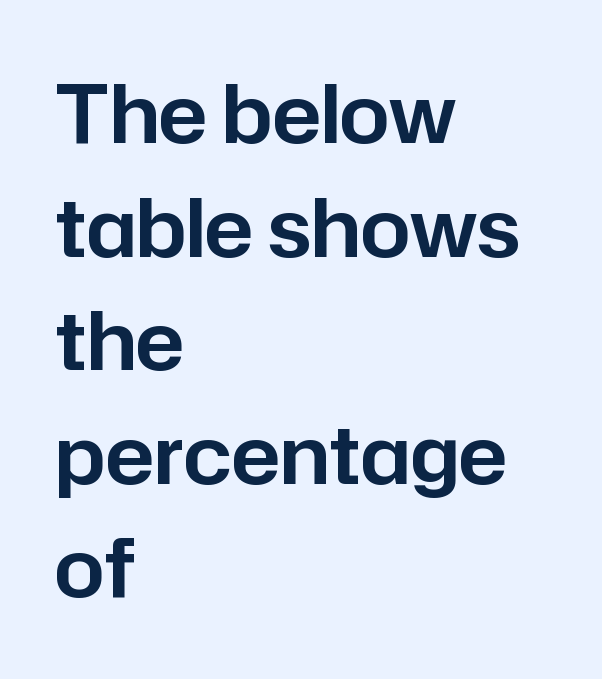
The image shows 80 px sans-serif type, upright; set left-aligned, normal line spacing (1.42x), normal letter spacing, not underlined; low stroke contrast and a medium x-height.
